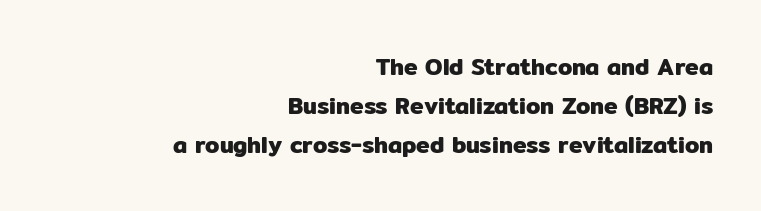
The type sits square on the baseline with zero lean. Rule under the text: the space is simply empty. Words appear dense and cohesive because spacing is normal. Rows of type keep a routine distance in the vertical direction. One-word summary of the alignment: right.
